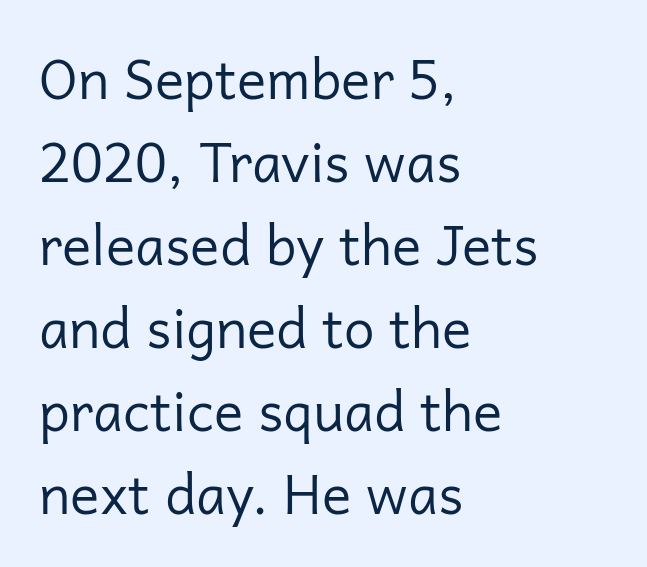
{"serif": "no", "italic": "no", "bold": "no", "weight": "regular", "width": "normal", "stroke_contrast": "low", "x_height": "medium", "monospaced": "no", "underline": "no", "align": "left", "line_spacing": "normal", "line_spacing_ratio": 1.51, "letter_spacing": "normal", "letter_spacing_em": 0.0, "glyph_px": 55}
